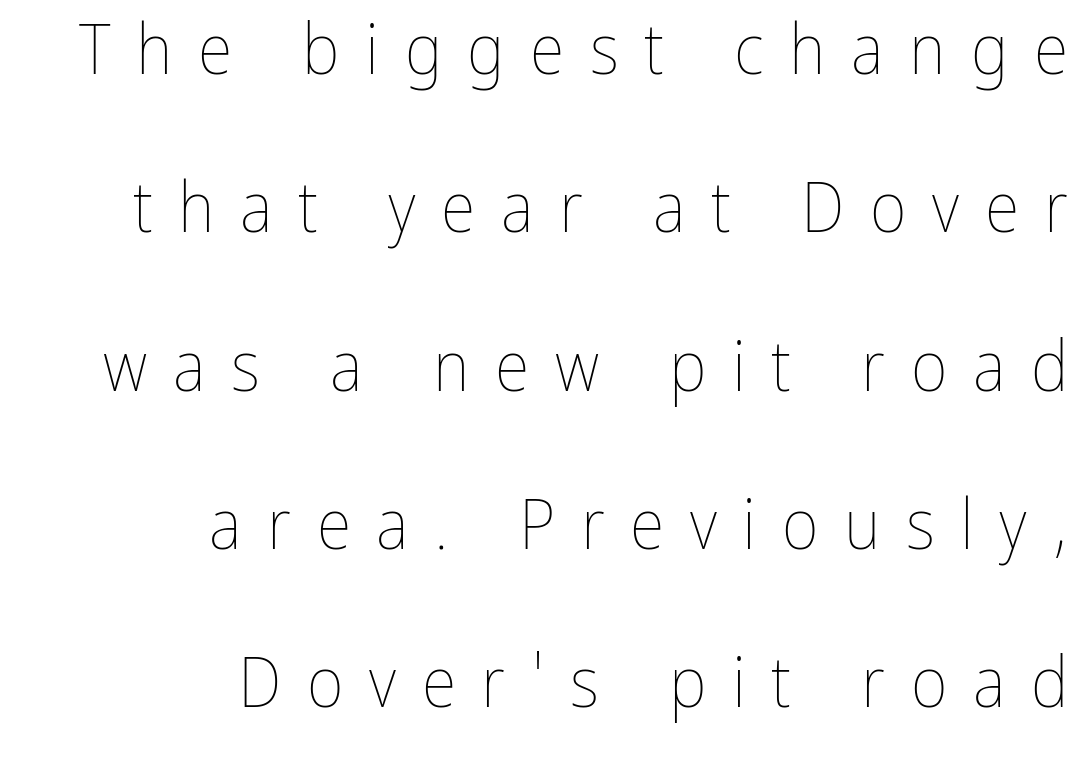
Q: Is the text bold? A: No.
Q: Is the text italic (slanted)? A: No, it is upright.
Q: Is the text underlined? A: No.
Q: How is the paragraph aligned? A: Right-aligned.
Q: Is the spacing between letters normal or unusually wide? A: Unusually wide.
Q: Is the spacing between lines tight, normal or loose? A: Loose.
Q: Width (condensed, normal, or wide)? A: Condensed.
Q: Stroke contrast? A: Low.
Q: x-height? A: Medium.
Q: Monospaced? A: No.
